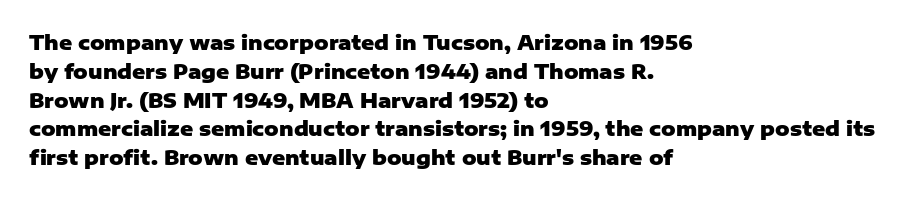
Line starts are locked; line ends wander. Bold? Absolutely — the strokes are thick and heavy. Nobody touched the tracking dial on this one. Bare-footed words on every line. These lines sit exactly where default settings would place them.
